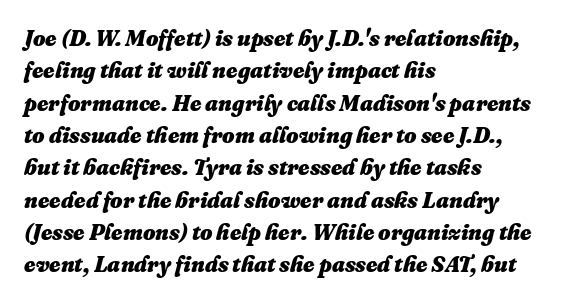
{"italic": "yes", "lean": "right", "slant_degrees": 16, "bold": "yes", "underline": "no", "align": "left", "line_spacing": "normal", "line_spacing_ratio": 1.47, "letter_spacing": "normal", "letter_spacing_em": 0.0, "glyph_px": 22}
